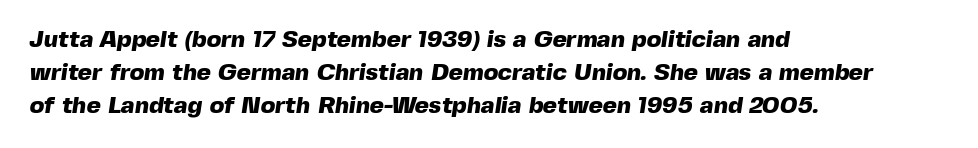
{"bold": "yes", "underline": "no", "align": "left", "line_spacing": "normal", "line_spacing_ratio": 1.38, "letter_spacing": "normal", "letter_spacing_em": 0.0, "glyph_px": 24}
